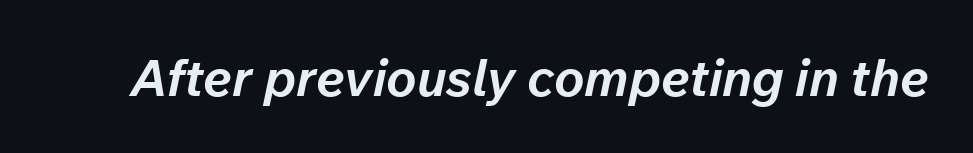
The image shows 51 px bold type, italic (leaning right); set normal letter spacing, not underlined; low stroke contrast and a medium x-height.
